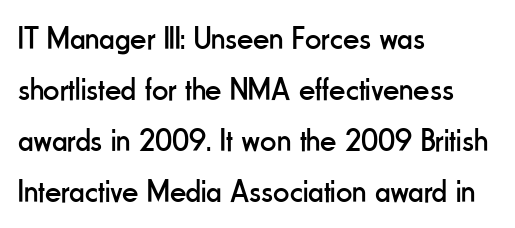
The letters look calm and open, with moderate or lighter stems. Do the letters lean? They stand straight. A classic flush-left, rag-right setting is used for this passage. How are the letters spaced? Ordinarily, with no added tracking. I'd call this a sans setting — the letters go barefoot. The lines sit at an ordinary, default distance from one another.
